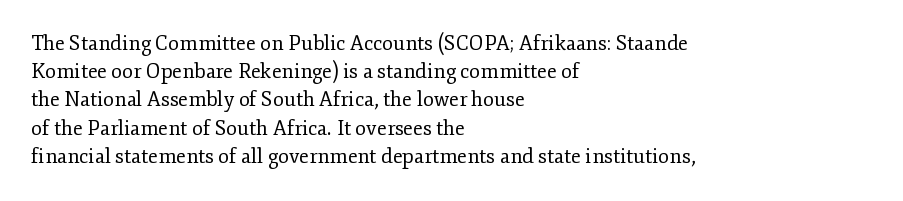
Nobody drew a line under any word here. When letters stand straight like this, we call the style roman or upright. The lines sit at an ordinary, default distance from one another. Summary of weight: not heavy and not bold.
